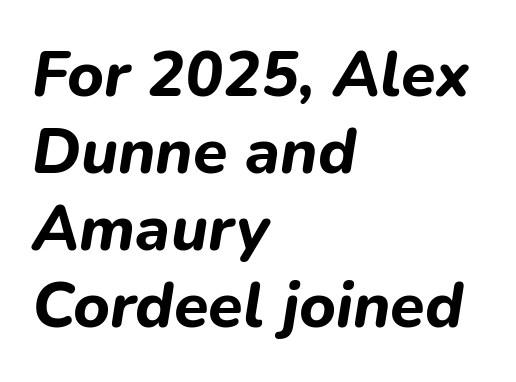
Q: Is the text bold? A: Yes.
Q: Is the text italic (slanted)? A: Yes, it leans right by about 9 degrees.
Q: Is the text underlined? A: No.
Q: How is the paragraph aligned? A: Left-aligned.
Q: Is the spacing between letters normal or unusually wide? A: Normal.
Q: Width (condensed, normal, or wide)? A: Normal.
Q: Stroke contrast? A: Low.
Q: x-height? A: Medium.
Q: Monospaced? A: No.
